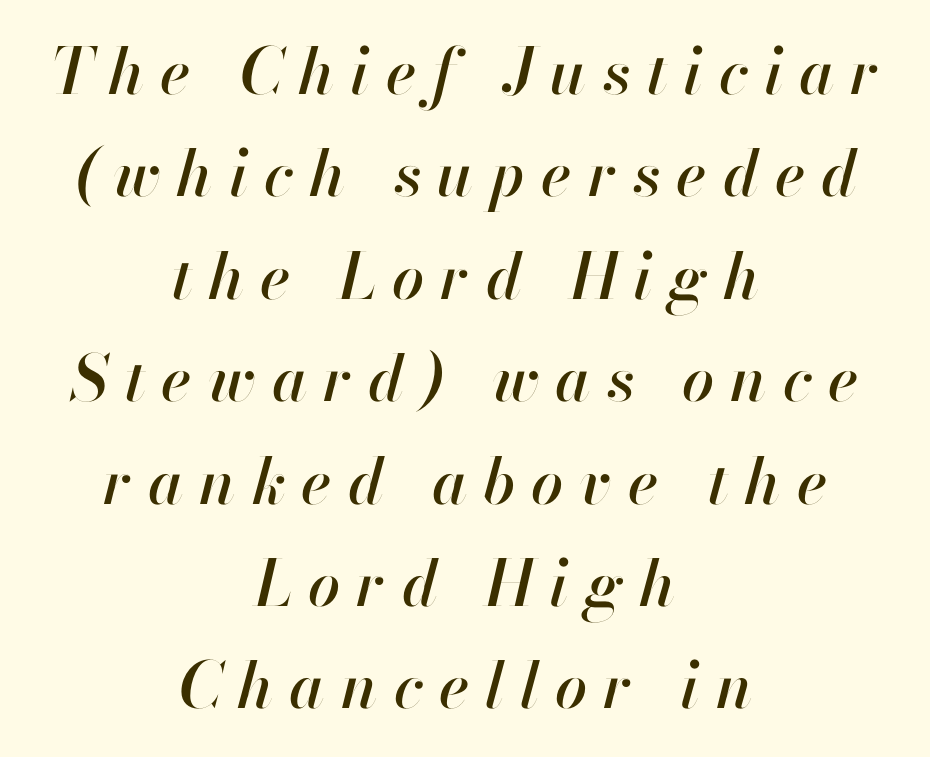
The type is letterspaced generously, with wide tracking. Line spacing here is normal. Centered paragraph, ragged on both sides. Think of a printed novel: that variable character pitch is what you see here. The face used here has a pronounced slope to its letters. Descenders hang freely into open space.
